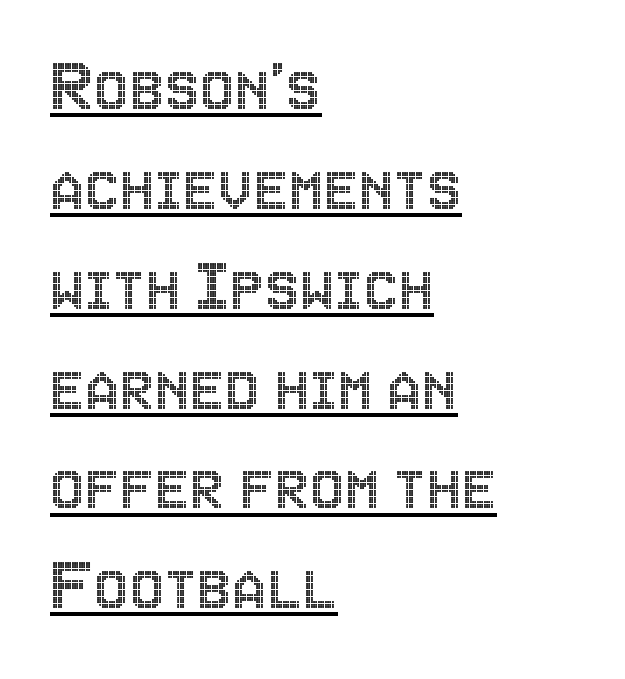
Layout note: lines flush left. Do the letters lean? They stand straight. Here the glyphs are tracked normally, forming tight word shapes. Here the designer chose a conventional face with non-uniform glyph widths. Leading matches the norm, producing a regular column. What decoration does the sample have? An underline.
